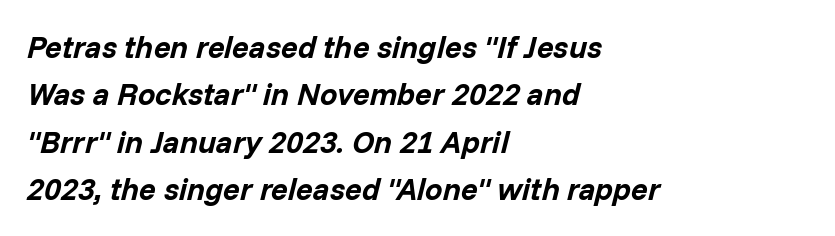
Q: Is the text bold? A: Yes.
Q: Is the text italic (slanted)? A: Yes, it leans right by about 14 degrees.
Q: Is the text underlined? A: No.
Q: How is the paragraph aligned? A: Left-aligned.
Q: Is the spacing between letters normal or unusually wide? A: Normal.
Q: Is the spacing between lines tight, normal or loose? A: Normal.
Q: Width (condensed, normal, or wide)? A: Normal.
Q: Stroke contrast? A: Low.
Q: x-height? A: Medium.
Q: Monospaced? A: No.
